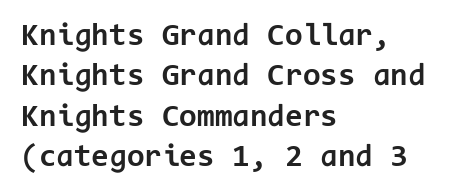
The image shows 32 px bold sans-serif type, upright, monospaced; set left-aligned, normal line spacing (1.26x), normal letter spacing, not underlined; low stroke contrast and a medium x-height.
